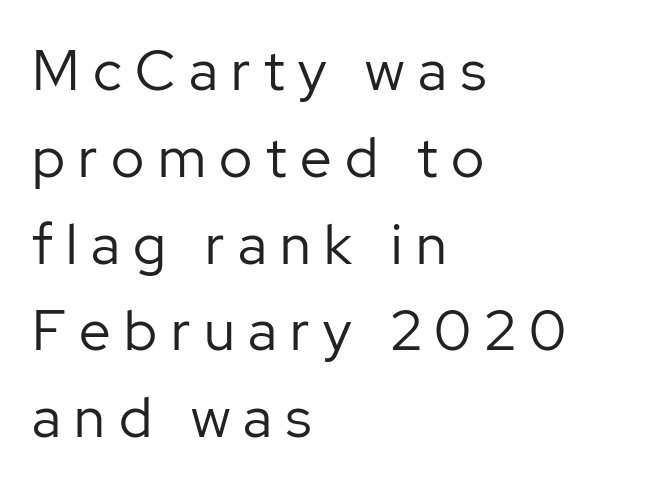
The image shows 56 px regular-weight sans-serif type, upright; set left-aligned, normal line spacing (1.55x), unusually wide letter spacing (+0.24 em), not underlined; low stroke contrast and a medium x-height.
